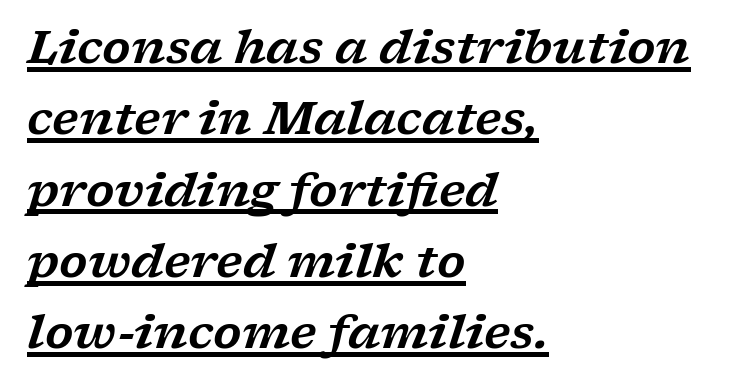
Q: Is the text italic (slanted)? A: Yes, it leans right by about 17 degrees.
Q: Is the typeface a serif or a sans-serif typeface? A: Serif.
Q: Is the text underlined? A: Yes.
Q: How is the paragraph aligned? A: Left-aligned.
Q: Is the spacing between letters normal or unusually wide? A: Normal.
Q: Is the spacing between lines tight, normal or loose? A: Normal.
Q: Width (condensed, normal, or wide)? A: Wide.
Q: Stroke contrast? A: Low.
Q: x-height? A: Medium.
Q: Monospaced? A: No.
